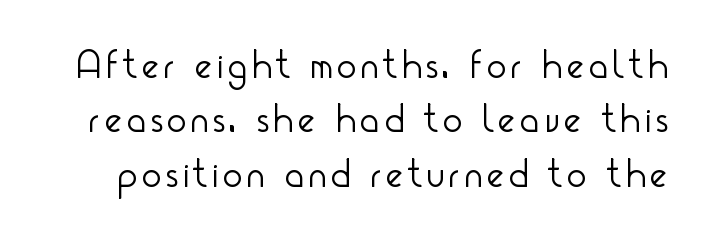
A quiet, ordinary-to-light weight characterises the typeface. Letterform terminals end flat and unadorned throughout the passage. The space beneath each line is pristine and unruled. Each letter keeps its own natural width here, so spacing adapts to shape. The space between consecutive lines is moderate.
